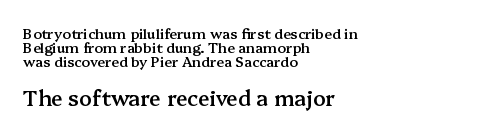
Q: Is the text bold? A: Semi-bold.
Q: Is the text italic (slanted)? A: No, it is upright.
Q: Is the text underlined? A: No.
Q: How is the paragraph aligned? A: Left-aligned.
Q: Is the spacing between letters normal or unusually wide? A: Normal.
Q: Is the spacing between lines tight, normal or loose? A: Tight.
Q: Which block of text is set in a larger size, the first (top) or the second (bottom)? A: The second (bottom) one.
